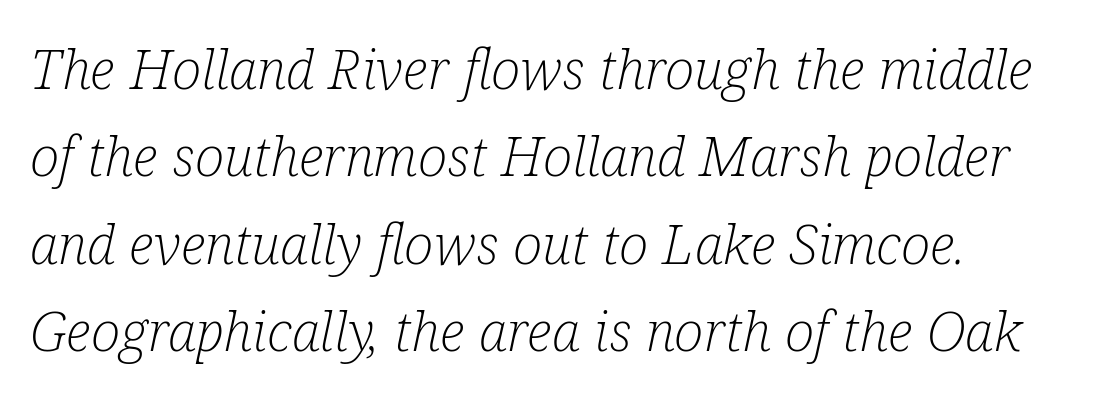
The image shows 55 px light, condensed serif type, italic (leaning right); set normal line spacing (1.59x), normal letter spacing, not underlined; low stroke contrast and a medium x-height.
